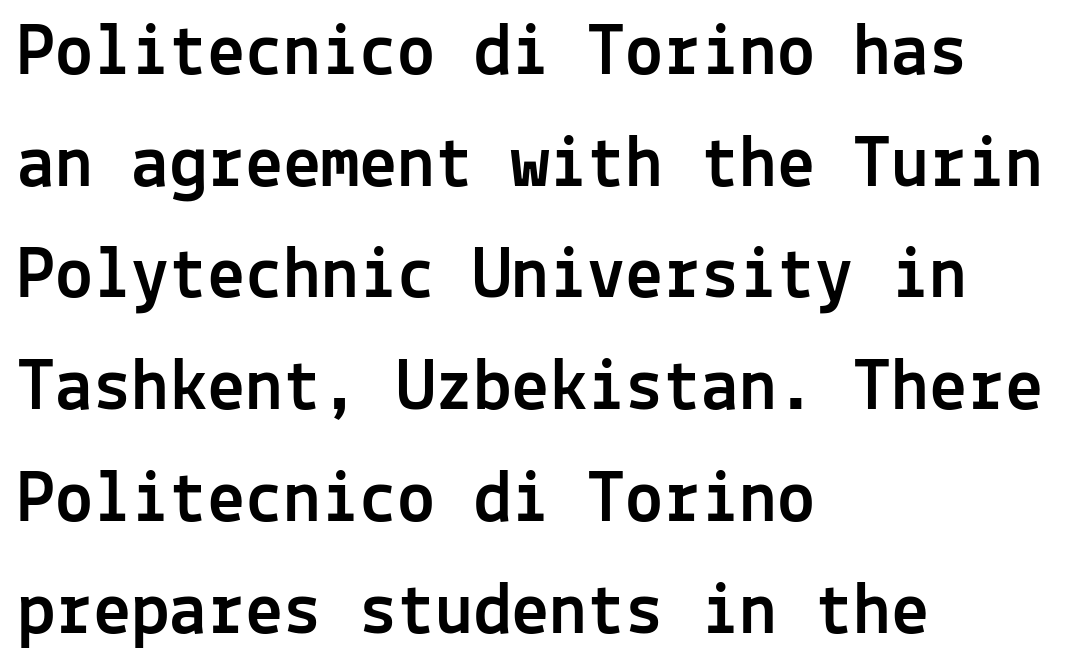
The image shows 76 px sans-serif type, upright, monospaced; set left-aligned, normal line spacing (1.47x), normal letter spacing, not underlined; a medium x-height.
